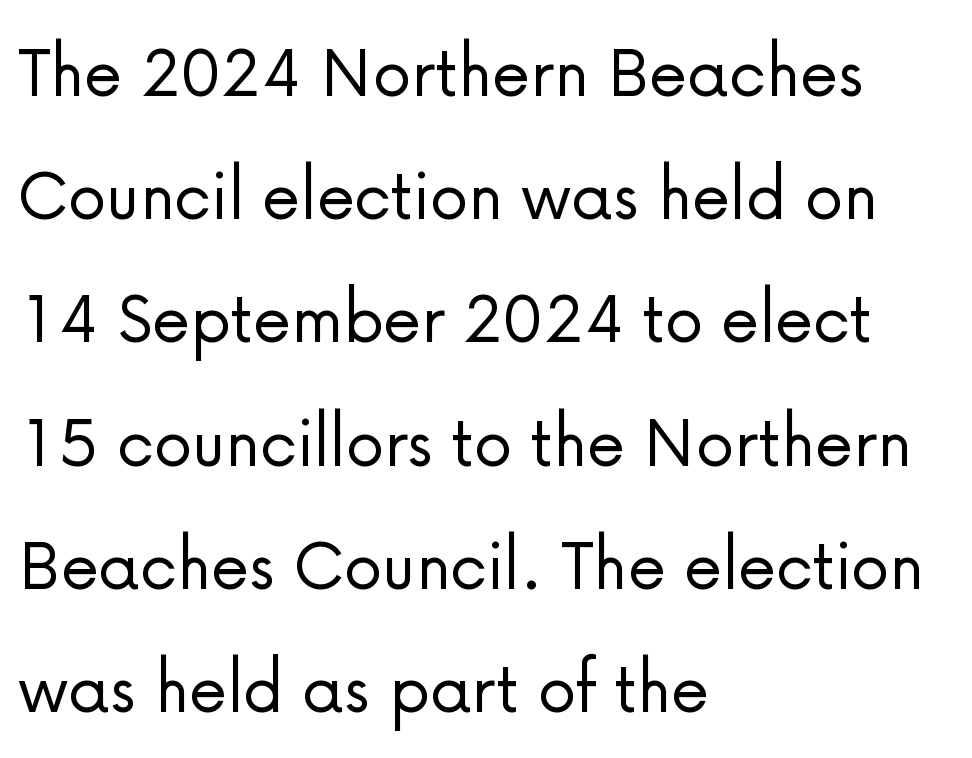
The image shows 78 px light sans-serif type, upright; set left-aligned, normal line spacing (1.58x), normal letter spacing, not underlined; low stroke contrast and a medium x-height.
